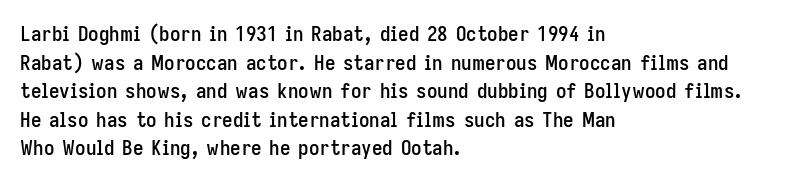
The rendering keeps characters at their native spacing. Does the lettering tilt? It doesn't — this is upright. Descender tails drop into unmarked territory. The lines sit at an ordinary, default distance from one another. One-word summary of the alignment: left.
